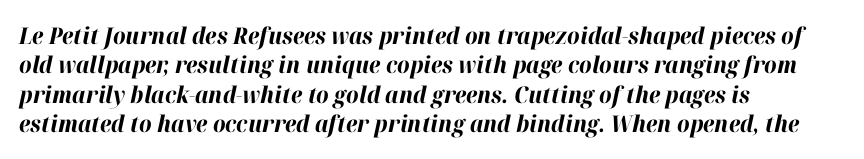
{"italic": "yes", "lean": "right", "slant_degrees": 12, "bold": "yes", "underline": "no", "align": "left", "line_spacing": "normal", "line_spacing_ratio": 1.28, "letter_spacing": "normal", "letter_spacing_em": 0.0, "glyph_px": 23}
